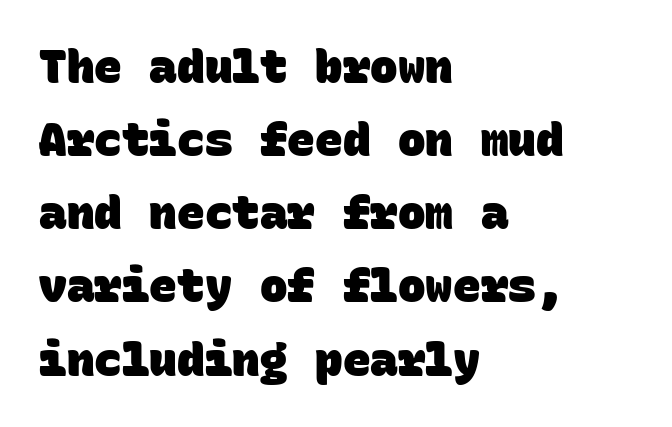
Between one letter and the next there's only the usual sliver of space. Do the characters align in a grid? Yes, the font is monospaced. Short and long lines alike share a common starting point at left. Vertical spacing — default. A bare baseline throughout the passage.
